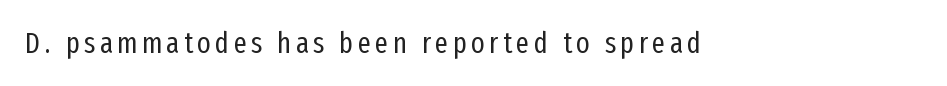
Q: Is the text bold? A: No.
Q: Is the text italic (slanted)? A: No, it is upright.
Q: Is the typeface a serif or a sans-serif typeface? A: Sans-serif.
Q: Is the text underlined? A: No.
Q: Width (condensed, normal, or wide)? A: Condensed.
Q: Stroke contrast? A: Low.
Q: x-height? A: Medium.
Q: Monospaced? A: No.
